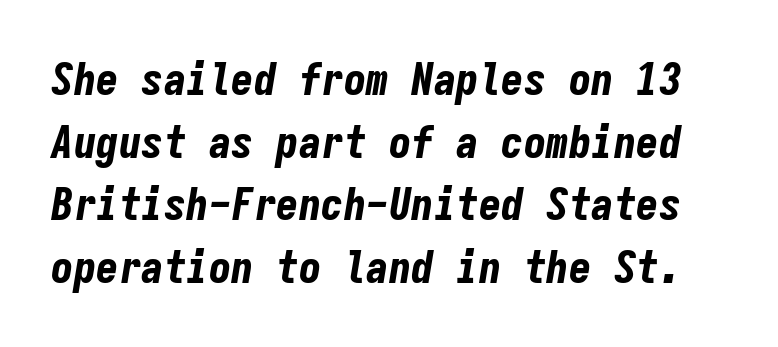
Honestly, there is no underline to notice here at all. When letters slant like this, we call the style italic. The gaps between neighbouring characters are ordinary and unremarkable. Every character here occupies the same horizontal width, giving the sample a typewriter-like rhythm. Summary of vertical rhythm: regular, with standard interline spacing.
